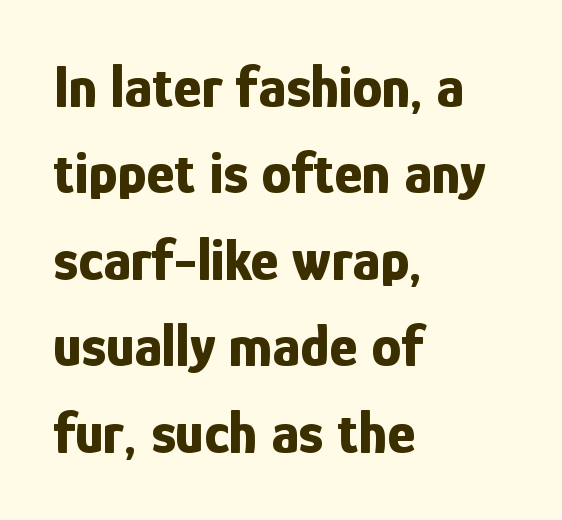
The image shows 60 px bold, condensed sans-serif type, upright; set left-aligned, normal line spacing (1.44x), normal letter spacing, not underlined; low stroke contrast and a medium x-height.
